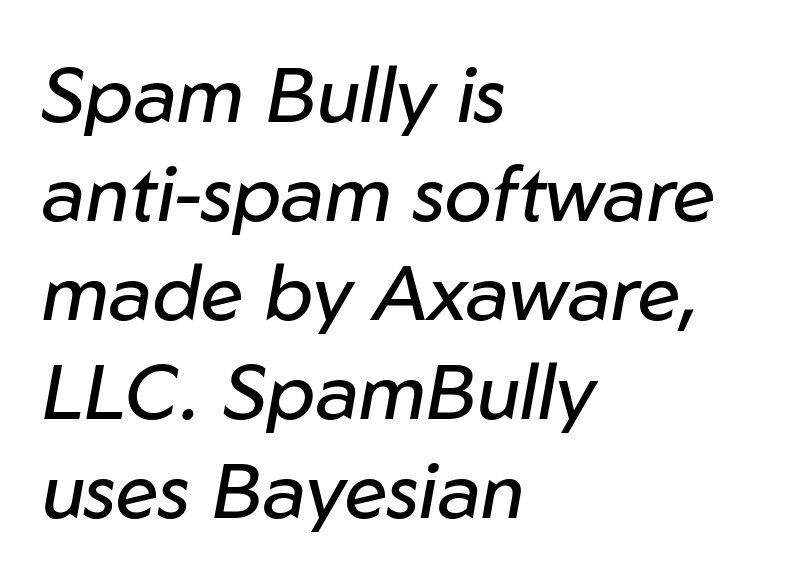
The image shows 78 px regular-weight type, italic (leaning right); set left-aligned, normal line spacing (1.27x), normal letter spacing, not underlined; low stroke contrast and a medium x-height.
